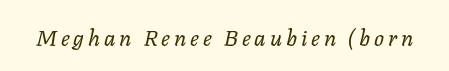
{"italic": "yes", "lean": "right", "slant_degrees": 11, "bold": "no", "underline": "no", "glyph_px": 22}
